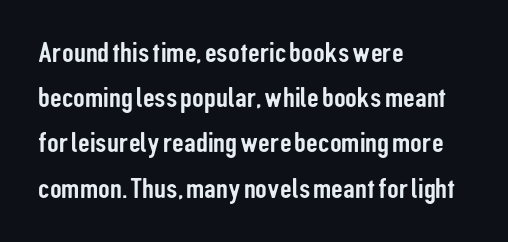
The image shows 29 px condensed sans-serif type, upright; set left-aligned, normal line spacing (1.56x), normal letter spacing, not underlined; low stroke contrast and a medium x-height.
